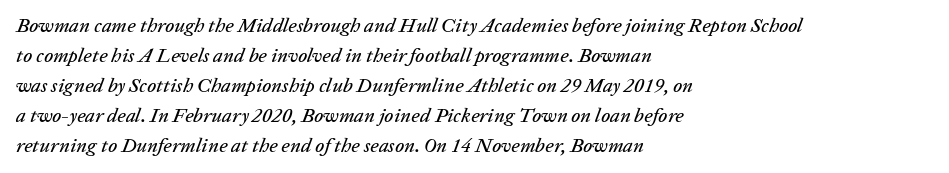
The image shows 20 px text type, italic (leaning right); set left-aligned, normal line spacing (1.5x), normal letter spacing, not underlined.
